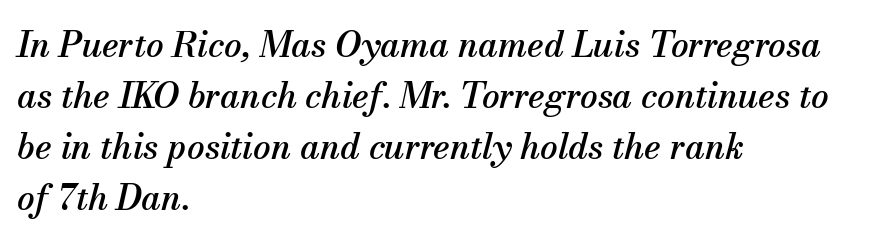
The image shows 35 px serif type, italic (leaning right); set left-aligned, normal line spacing (1.46x), normal letter spacing, not underlined; medium stroke contrast and a small x-height.
